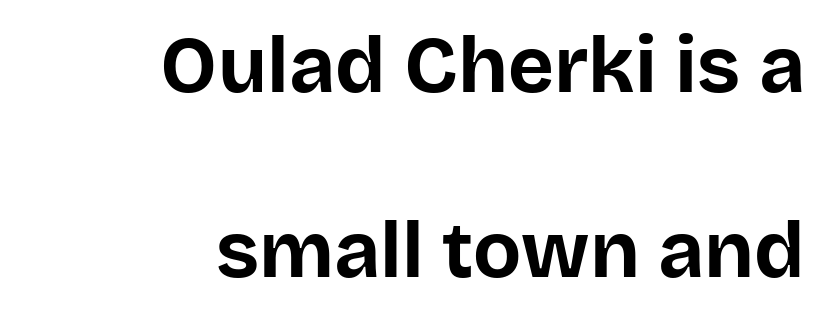
The image shows 79 px bold sans-serif type, upright; set right-aligned, loose line spacing (2.34x), normal letter spacing, not underlined; low stroke contrast and a large x-height.
